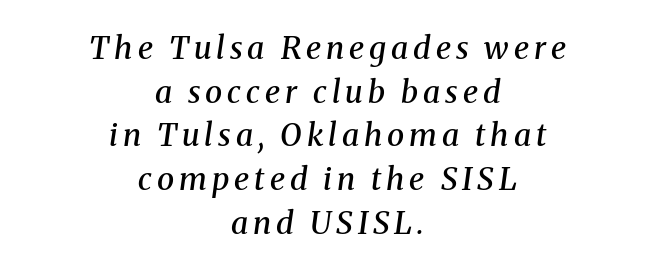
What's the leading like? Ordinary, nothing unusual. The passage shown is typed in a proportional face where columns would drift. Does the copy run flush right? No — it is centered line by line. Slant detected: the letters are inclined.
